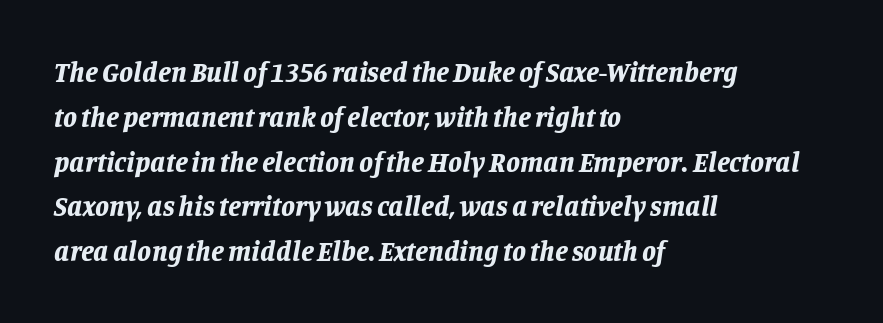
In terms of letterspacing, this is plain default setting. Interline gaps are of average width in this sample. These lines are rendered in a variable-pitch font. The rendering anchors every line to the left-hand side. You'd pick this weight for a headline — it's a proper bold.
